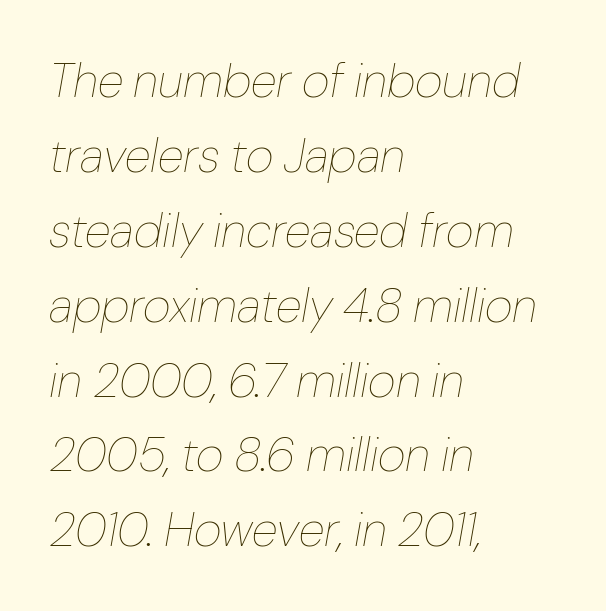
{"italic": "yes", "lean": "right", "slant_degrees": 10, "bold": "no", "weight": "thin", "width": "normal", "stroke_contrast": "low", "x_height": "medium", "monospaced": "no", "underline": "no", "align": "left", "line_spacing": "normal", "line_spacing_ratio": 1.56, "letter_spacing": "normal", "letter_spacing_em": 0.0, "glyph_px": 48}
